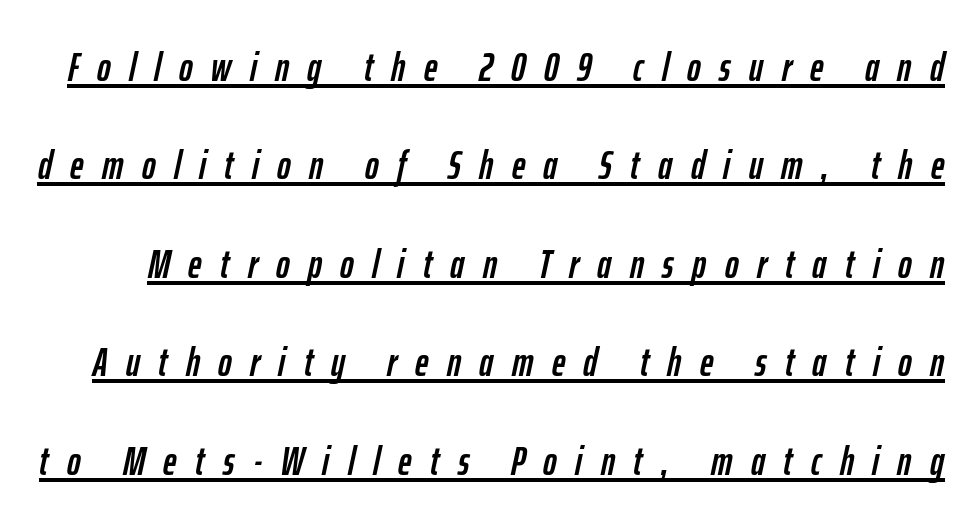
The image shows 41 px condensed type, italic (leaning right); set loose line spacing (2.4x), unusually wide letter spacing (+0.45 em), underlined; low stroke contrast and a medium x-height.
